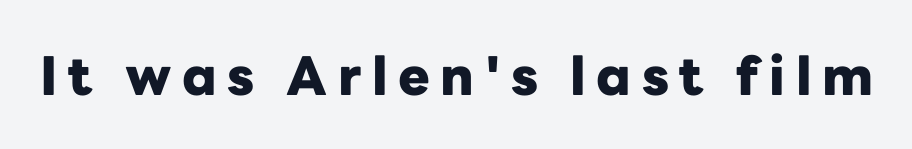
Look at the tracking — it's clearly loosened, letters drifting apart. These lines are rendered in a variable-pitch font. Heavy, bold letterforms. Beneath every word, the page is bare.
